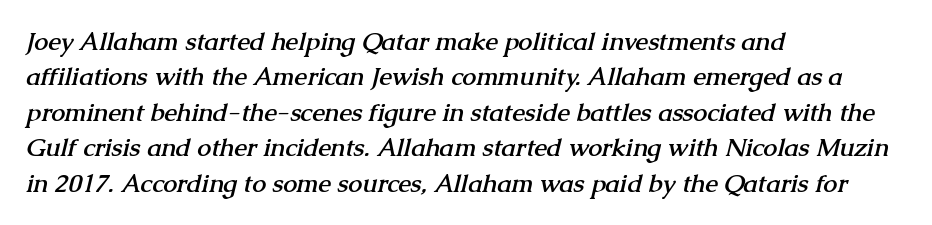
The passage is arranged the way most books set body copy — flush left. Letter spacing: default. A dark, heavy texture on the line: the type is bold. Leading: standard.
